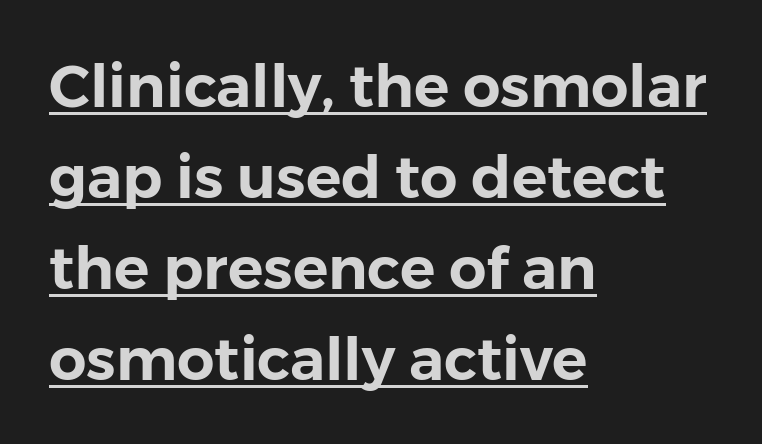
Q: Is the text italic (slanted)? A: No, it is upright.
Q: Is the typeface a serif or a sans-serif typeface? A: Sans-serif.
Q: Is the text underlined? A: Yes.
Q: How is the paragraph aligned? A: Left-aligned.
Q: Is the spacing between letters normal or unusually wide? A: Normal.
Q: Is the spacing between lines tight, normal or loose? A: Normal.
Q: Width (condensed, normal, or wide)? A: Normal.
Q: Stroke contrast? A: Low.
Q: x-height? A: Medium.
Q: Monospaced? A: No.
